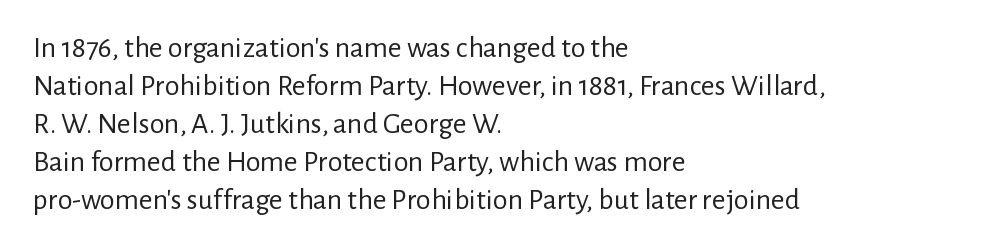
The image shows 30 px regular-weight sans-serif type, upright; set left-aligned, normal line spacing (1.27x), normal letter spacing, not underlined; low stroke contrast and a medium x-height.
